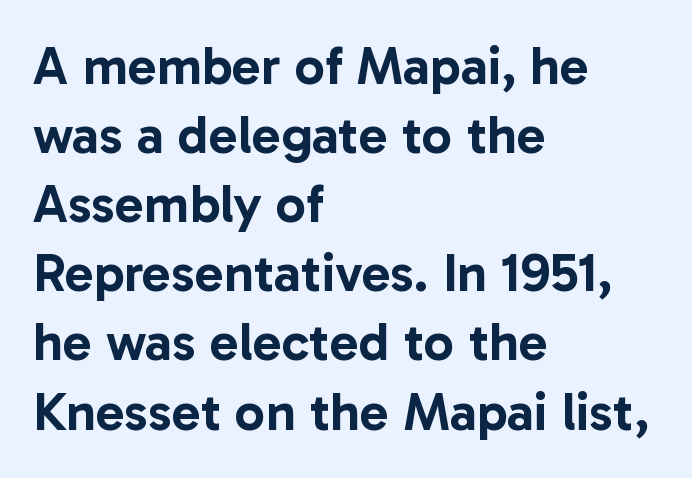
The image shows 54 px sans-serif type, upright; set left-aligned, normal line spacing (1.28x), normal letter spacing, not underlined; low stroke contrast and a medium x-height.
